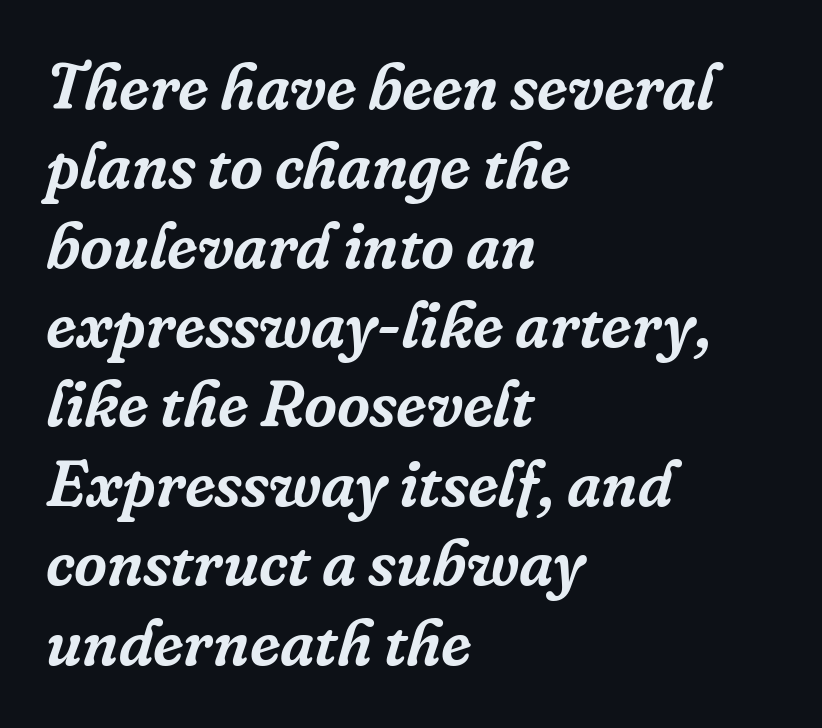
The image shows 64 px serif type, italic (leaning right); set left-aligned, line spacing 1.24x, normal letter spacing, not underlined; low stroke contrast and a medium x-height.
